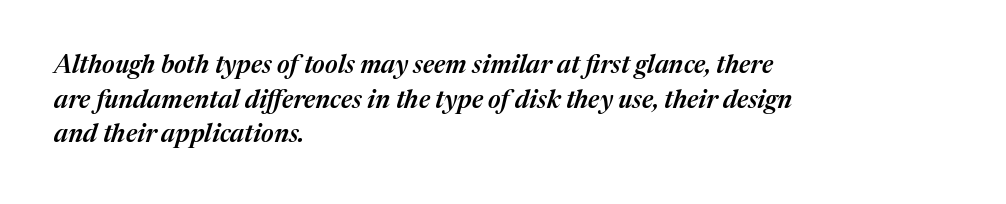
Glance below the letters and you will spot only blank space. Interline gaps are of average width in this sample. The face used here has a pronounced slope to its letters. Visually the block forms a straight wall on the left and a jagged coastline on the right.
